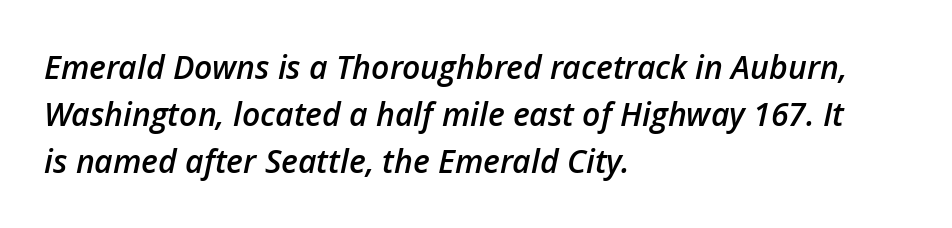
Q: Is the text bold? A: Semi-bold.
Q: Is the text italic (slanted)? A: Yes, it leans right by about 12 degrees.
Q: Is the text underlined? A: No.
Q: How is the paragraph aligned? A: Left-aligned.
Q: Is the spacing between letters normal or unusually wide? A: Normal.
Q: Is the spacing between lines tight, normal or loose? A: Normal.
Q: Width (condensed, normal, or wide)? A: Normal.
Q: Stroke contrast? A: Low.
Q: x-height? A: Medium.
Q: Monospaced? A: No.
